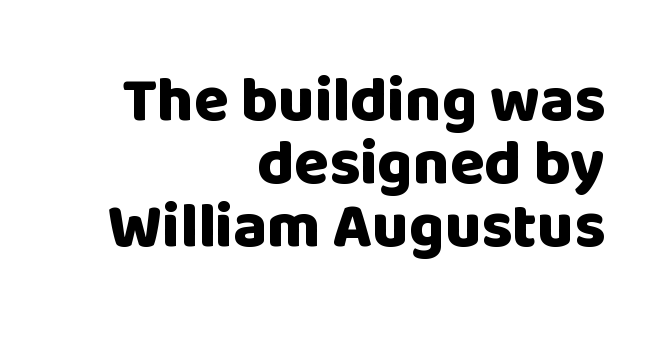
{"serif": "no", "italic": "no", "bold": "yes", "weight": "heavy", "width": "normal", "stroke_contrast": "low", "x_height": "large", "monospaced": "no", "underline": "no", "align": "right", "line_spacing": "tight", "line_spacing_ratio": 1.0, "letter_spacing": "normal", "letter_spacing_em": 0.0, "glyph_px": 63}
